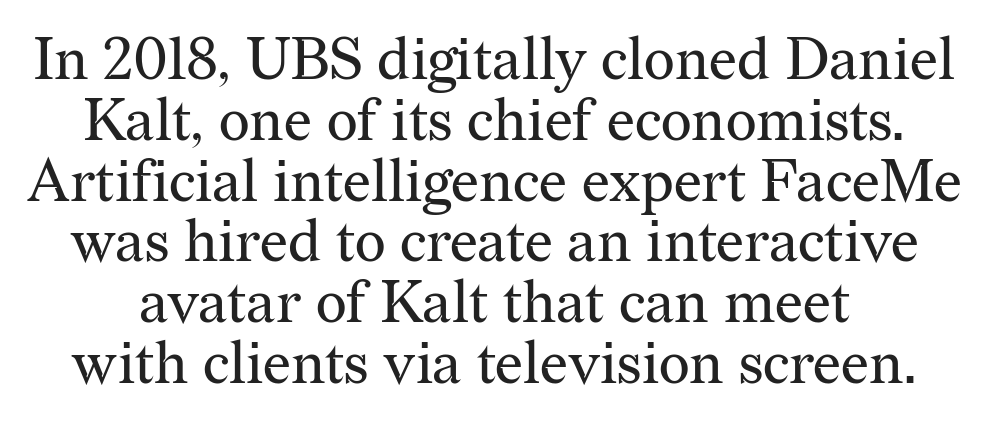
{"serif": "yes", "italic": "no", "bold": "no", "weight": "regular", "width": "normal", "stroke_contrast": "medium", "x_height": "medium", "monospaced": "no", "underline": "no", "line_spacing": "tight", "line_spacing_ratio": 1.03, "letter_spacing": "normal", "letter_spacing_em": 0.0, "glyph_px": 59}
